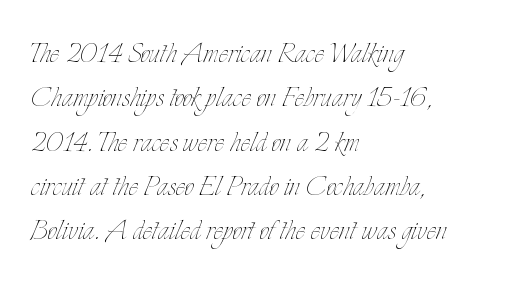
{"bold": "no", "weight": "thin", "width": "condensed", "stroke_contrast": "low", "x_height": "small", "monospaced": "no", "underline": "no", "align": "left", "line_spacing_ratio": 1.23, "letter_spacing": "normal", "letter_spacing_em": 0.0, "glyph_px": 36}
